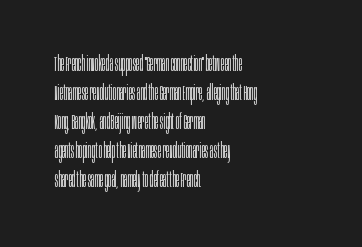
The image shows 21 px text type, upright; set left-aligned, normal line spacing (1.38x), normal letter spacing, not underlined.
